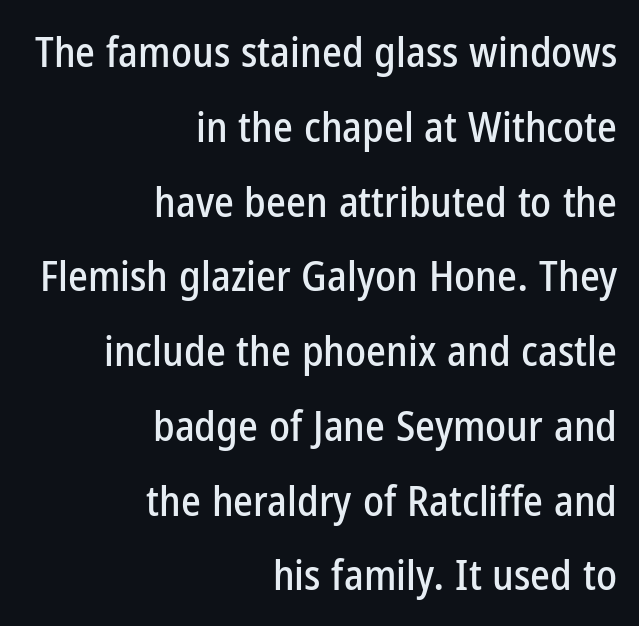
{"serif": "no", "italic": "no", "width": "condensed", "stroke_contrast": "low", "x_height": "medium", "monospaced": "no", "underline": "no", "align": "right", "line_spacing_ratio": 1.78, "letter_spacing": "normal", "letter_spacing_em": 0.0, "glyph_px": 42}
